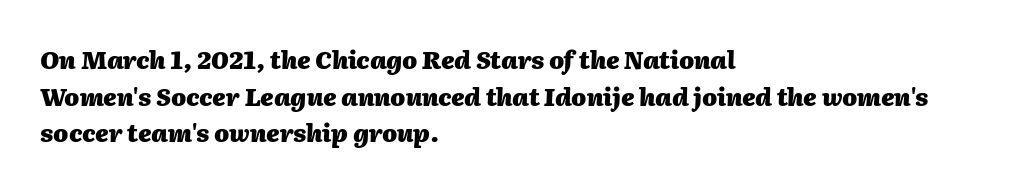
Words appear dense and cohesive because spacing is normal. Emphasis by weight is at full strength: bold. Observe the lean: these are italic letterforms. The passage shown is not underscored anywhere. In terms of leading, this rendering sits right in the middle.
